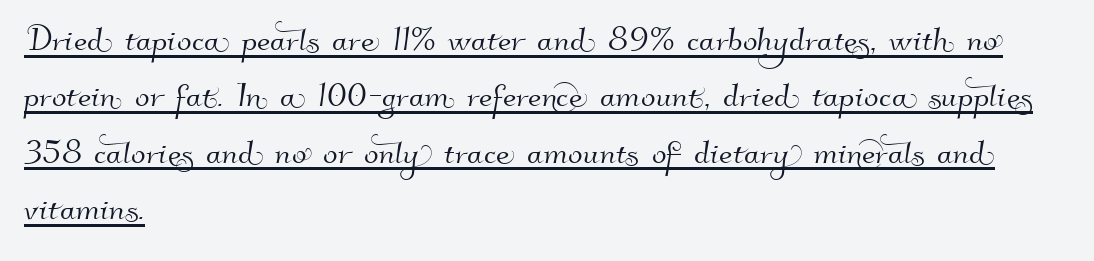
The rendering shows plain stroke endings on the letterforms — a sans-serif design. A typesetter would call this proportional, since set widths differ per character. In designer terms, the underline attribute is active on this setting. Vertically, the passage feels balanced, rows spaced as you'd expect. Does the copy run flush right? No — it runs flush left. Compared with typical body copy, the letter spacing here is the same.
